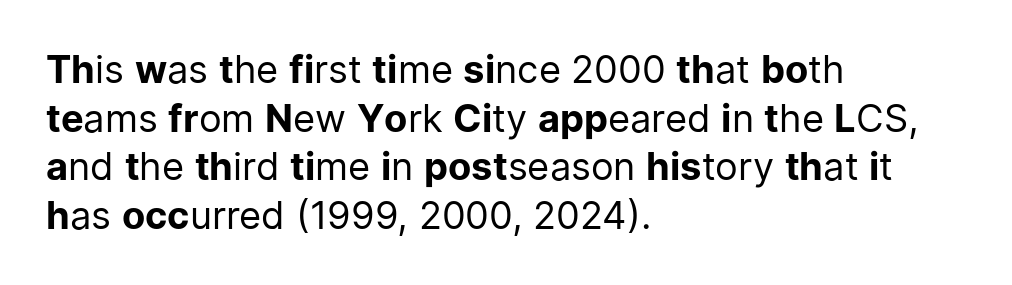
A student would call this left alignment; a typographer would say flush left, rag right. Lines of text with bare space underneath. The font family rendered here belongs to the sans-serif group. Looks like regular typesetting: each glyph gets only the width it needs.
